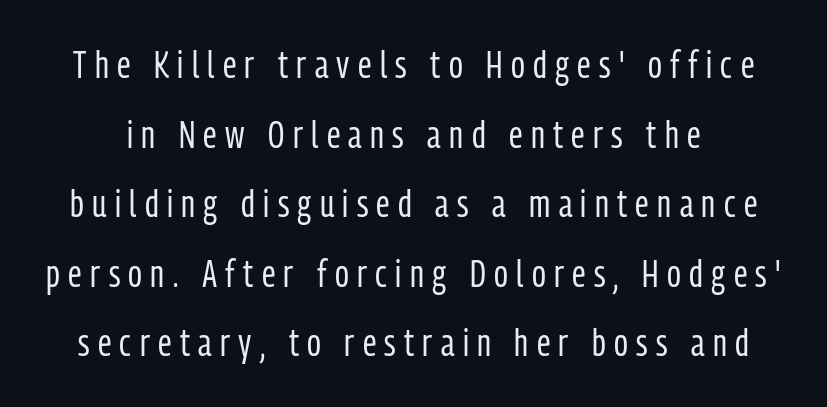
The image shows 38 px regular-weight, condensed sans-serif type, upright; set line spacing 1.83x, unusually wide letter spacing (+0.22 em), not underlined; low stroke contrast and a medium x-height.
